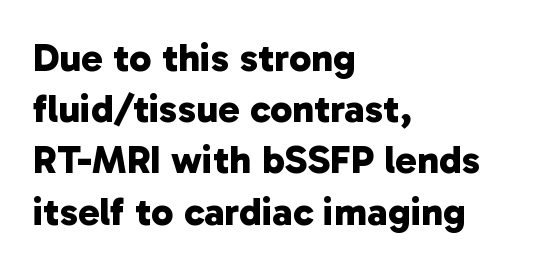
Q: Is the text bold? A: Yes.
Q: Is the typeface a serif or a sans-serif typeface? A: Sans-serif.
Q: Is the text underlined? A: No.
Q: How is the paragraph aligned? A: Left-aligned.
Q: Is the spacing between letters normal or unusually wide? A: Normal.
Q: Is the spacing between lines tight, normal or loose? A: Normal.
Q: Width (condensed, normal, or wide)? A: Normal.
Q: Stroke contrast? A: Low.
Q: x-height? A: Medium.
Q: Monospaced? A: No.
